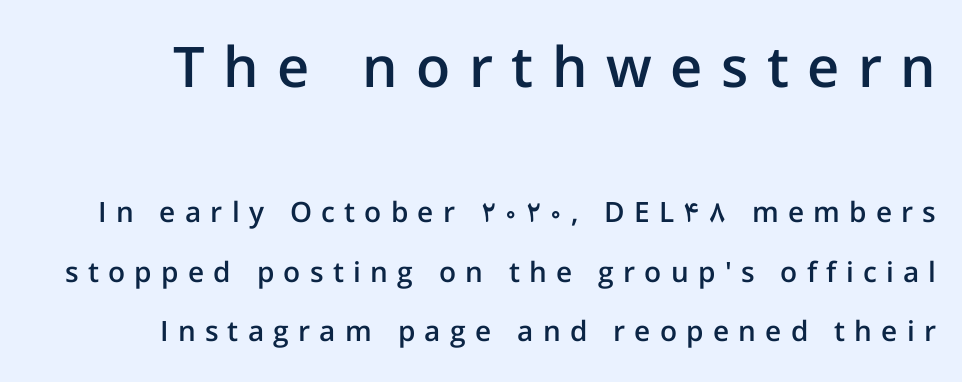
In terms of leading, this rendering errs on the spacious side. Classification — sans serif. It's the straight-up-and-down kind of type. Characters follow at a spacing far wider than the type designer built in. The font is running at a semibold setting, under full bold. The rendering uses natural spacing where letterforms have individual widths.
